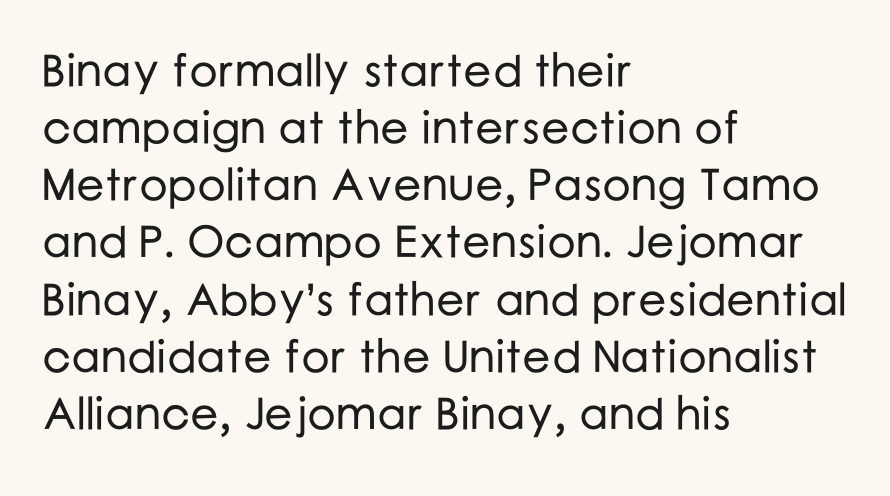
Q: Is the text italic (slanted)? A: No, it is upright.
Q: Is the typeface a serif or a sans-serif typeface? A: Sans-serif.
Q: Is the text underlined? A: No.
Q: How is the paragraph aligned? A: Left-aligned.
Q: Is the spacing between letters normal or unusually wide? A: Normal.
Q: Is the spacing between lines tight, normal or loose? A: Normal.
Q: Width (condensed, normal, or wide)? A: Normal.
Q: Stroke contrast? A: Low.
Q: x-height? A: Medium.
Q: Monospaced? A: No.
